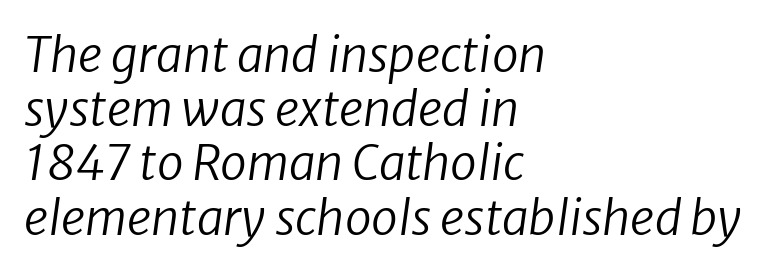
{"italic": "yes", "lean": "right", "slant_degrees": 8, "bold": "no", "weight": "regular", "width": "normal", "stroke_contrast": "low", "x_height": "medium", "monospaced": "no", "underline": "no", "align": "left", "line_spacing": "tight", "line_spacing_ratio": 1.13, "letter_spacing": "normal", "letter_spacing_em": 0.0, "glyph_px": 48}
